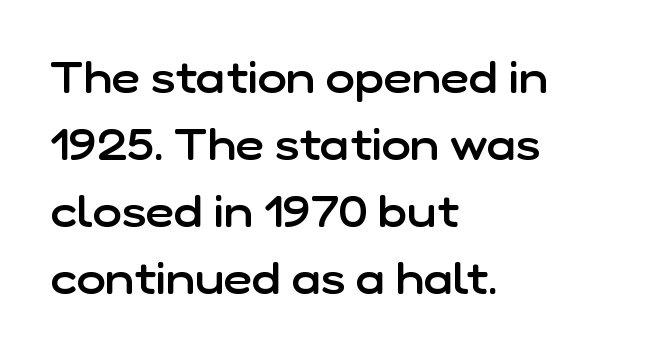
The image shows 44 px semibold sans-serif type, upright; set left-aligned, normal line spacing (1.52x), normal letter spacing, not underlined; low stroke contrast and a medium x-height.
